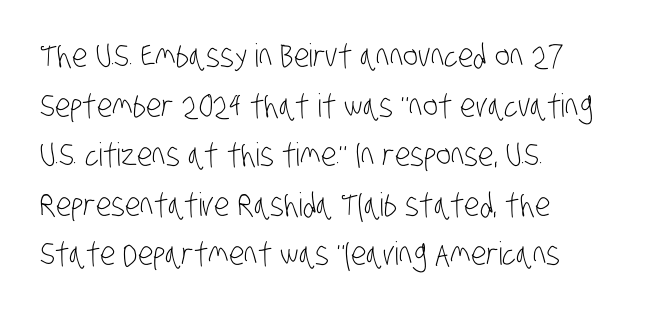
The image shows 32 px light, condensed sans-serif type; set left-aligned, normal line spacing (1.55x), normal letter spacing, not underlined; low stroke contrast and a large x-height.
